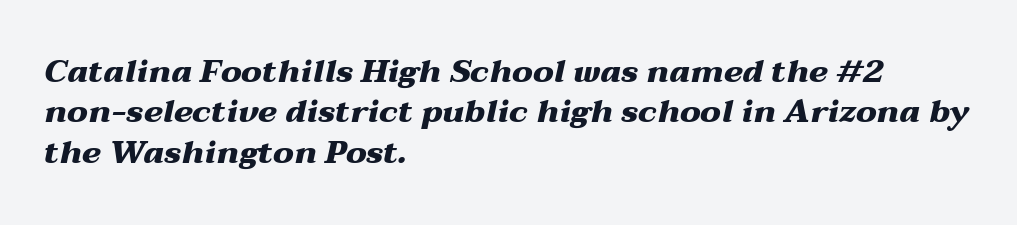
Q: Is the text bold? A: Yes.
Q: Is the text italic (slanted)? A: Yes, it leans right by about 12 degrees.
Q: Is the text underlined? A: No.
Q: How is the paragraph aligned? A: Left-aligned.
Q: Is the spacing between letters normal or unusually wide? A: Normal.
Q: Is the spacing between lines tight, normal or loose? A: Normal.
Q: Width (condensed, normal, or wide)? A: Wide.
Q: Stroke contrast? A: Medium.
Q: x-height? A: Medium.
Q: Monospaced? A: No.
